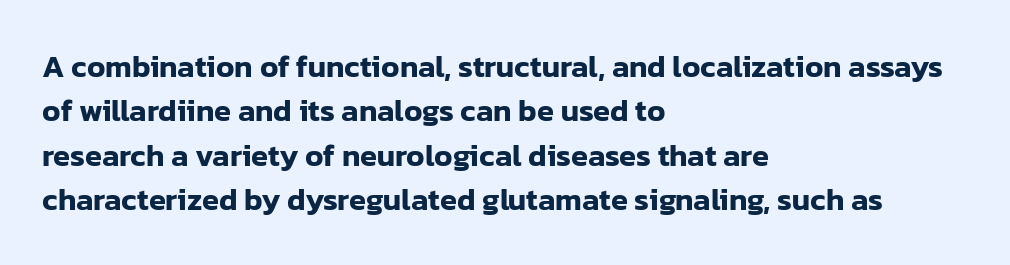
Is the letter spacing exaggerated? No — it looks like the ordinary default. The glyphs are unaccompanied by any horizontal stroke below them. Characters remain perfectly vertical along every line. How would I describe the line gaps? Plain and ordinary.
